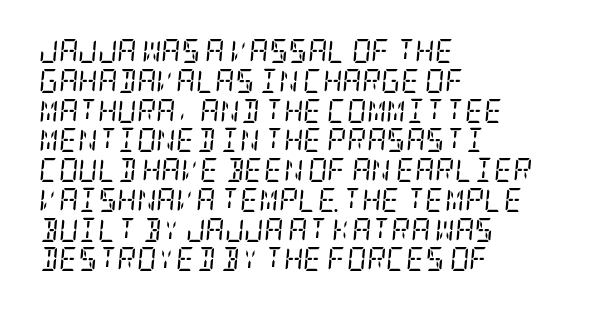
The image shows 24 px text type, italic (leaning right); set left-aligned, line spacing 1.24x, normal letter spacing, not underlined.
